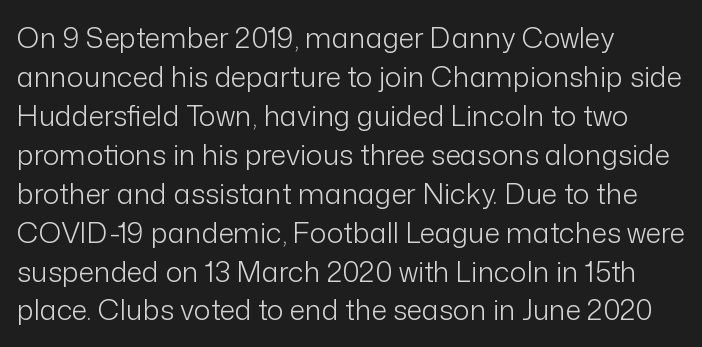
The image shows 28 px light sans-serif type, upright; set left-aligned, normal line spacing (1.39x), normal letter spacing, not underlined; low stroke contrast and a medium x-height.
